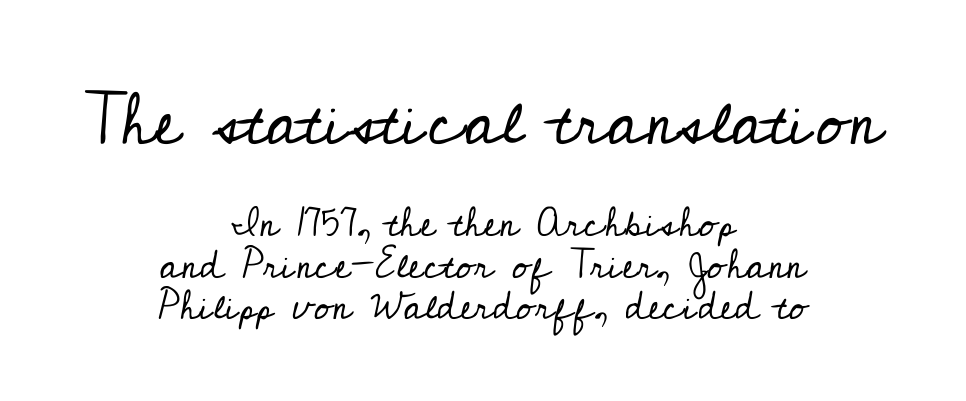
Q: Is the text bold? A: No.
Q: Is the text italic (slanted)? A: Yes.
Q: Is the typeface a serif or a sans-serif typeface? A: Serif.
Q: Is the text underlined? A: No.
Q: How is the paragraph aligned? A: Centered.
Q: Is the spacing between letters normal or unusually wide? A: Normal.
Q: Is the spacing between lines tight, normal or loose? A: Tight.
Q: Which block of text is set in a larger size, the first (top) or the second (bottom)? A: The first (top) one.
Q: Width (condensed, normal, or wide)? A: Normal.
Q: Stroke contrast? A: Low.
Q: x-height? A: Small.
Q: Monospaced? A: No.
